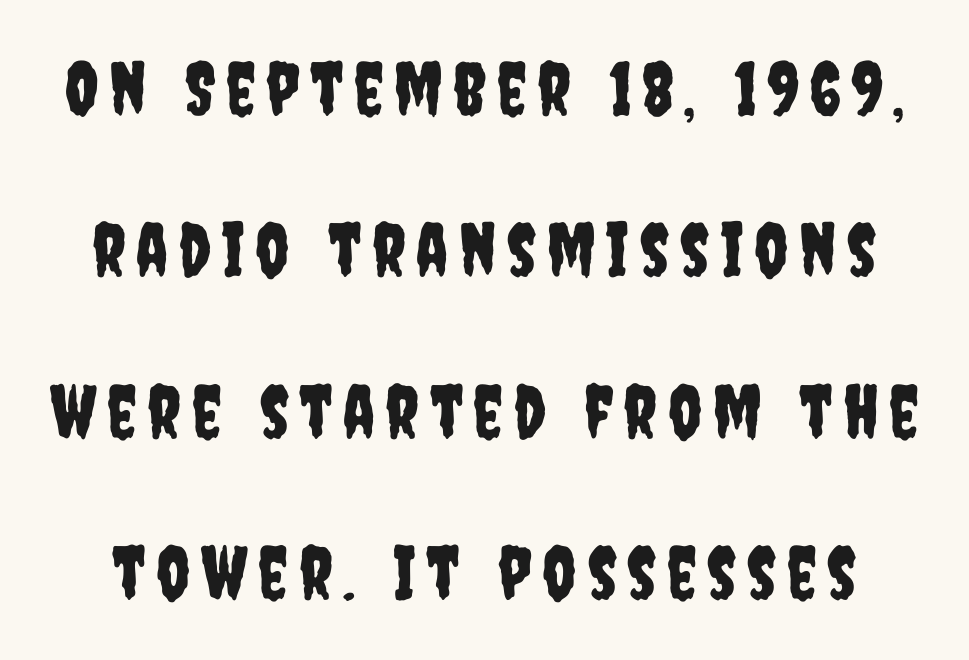
The foot of each line stays bare and open. Loosely led — the rows are spread out. Vertical strokes here are truly vertical. Each letter keeps its own natural width here, so spacing adapts to shape. Are there feet on the stems? There aren't — it's a sans.
